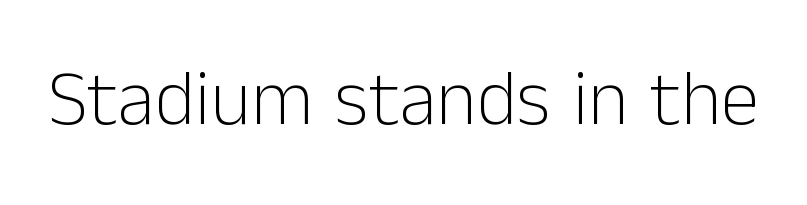
The font family rendered here belongs to the sans-serif group. Every stem runs plumb, perpendicular to the baseline. The letters advance in unequal steps, a hallmark of proportional type. The typeface has the unassuming heft of standard copy or less. Tracking value appears to be zero — textbook default spacing. The zone under the glyphs is completely vacant.
